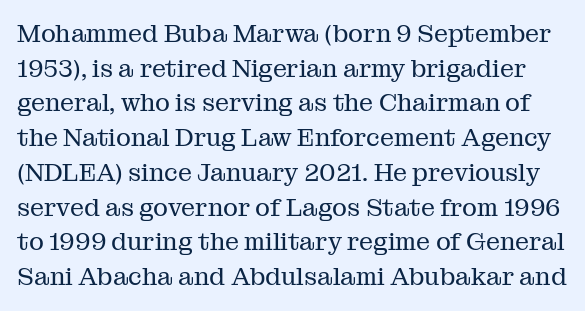
The image shows 25 px text type, upright; set normal line spacing (1.39x), normal letter spacing, not underlined.
